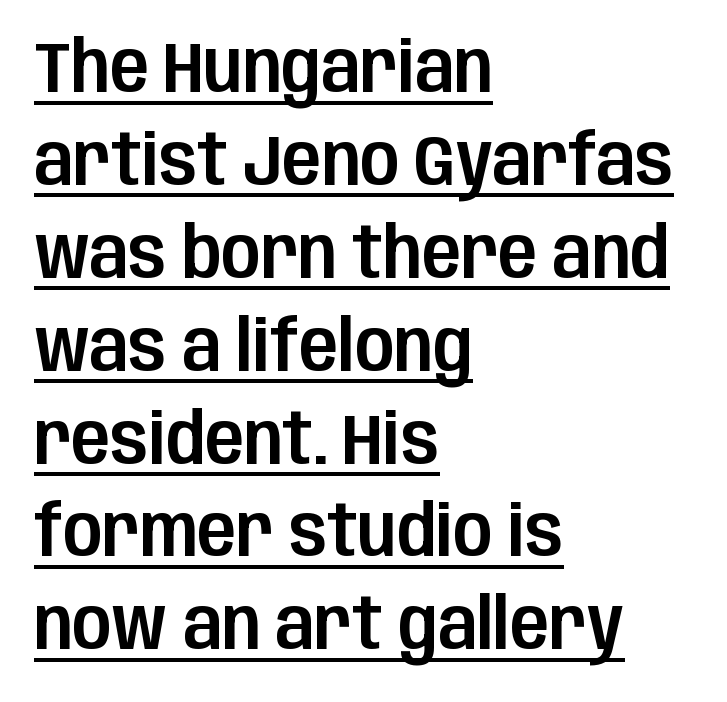
The image shows 72 px condensed sans-serif type, upright; set left-aligned, normal line spacing (1.29x), normal letter spacing, underlined; low stroke contrast and a large x-height.
